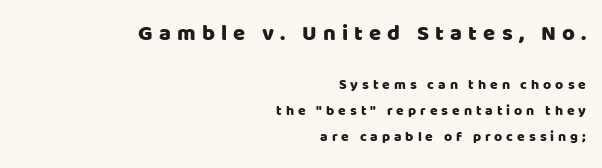
The image shows 22 px text type, upright; set right-aligned, line spacing 1.85x, unusually wide letter spacing (+0.28 em), not underlined; the first (top) block is 1.57x larger.
